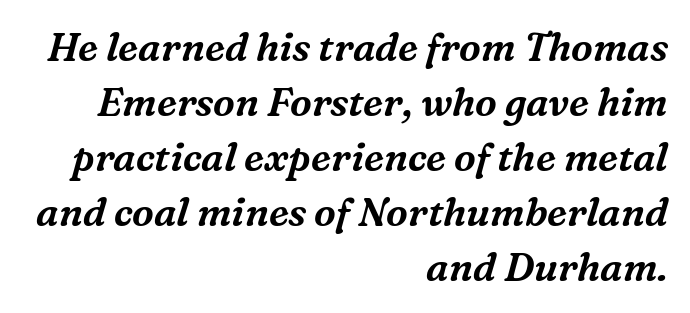
Q: Is the text italic (slanted)? A: Yes, it leans right by about 16 degrees.
Q: Is the typeface a serif or a sans-serif typeface? A: Serif.
Q: Is the text underlined? A: No.
Q: How is the paragraph aligned? A: Right-aligned.
Q: Is the spacing between letters normal or unusually wide? A: Normal.
Q: Is the spacing between lines tight, normal or loose? A: Normal.
Q: Width (condensed, normal, or wide)? A: Normal.
Q: Stroke contrast? A: Medium.
Q: x-height? A: Medium.
Q: Monospaced? A: No.
